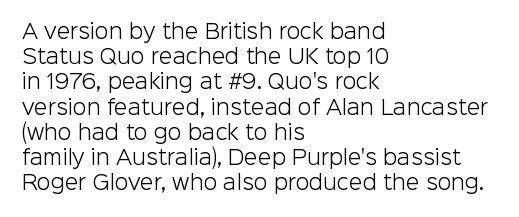
{"italic": "no", "bold": "no", "underline": "no", "align": "left", "line_spacing": "normal", "line_spacing_ratio": 1.26, "letter_spacing": "normal", "letter_spacing_em": 0.0, "glyph_px": 20}
